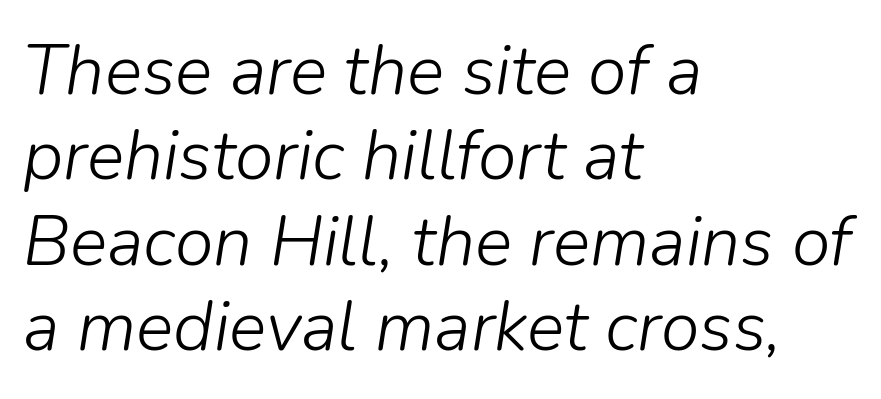
Q: Is the text bold? A: No.
Q: Is the text italic (slanted)? A: Yes, it leans right by about 9 degrees.
Q: Is the text underlined? A: No.
Q: How is the paragraph aligned? A: Left-aligned.
Q: Is the spacing between letters normal or unusually wide? A: Normal.
Q: Width (condensed, normal, or wide)? A: Normal.
Q: Stroke contrast? A: Low.
Q: x-height? A: Medium.
Q: Monospaced? A: No.
